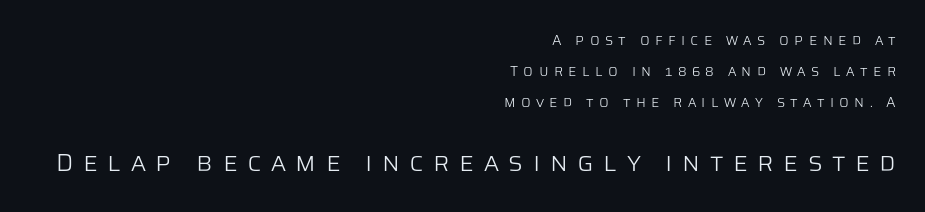
The image shows 25 px text type, upright; set right-aligned, loose line spacing (2.22x), unusually wide letter spacing (+0.38 em), not underlined; the second (bottom) block is 1.79x larger.
